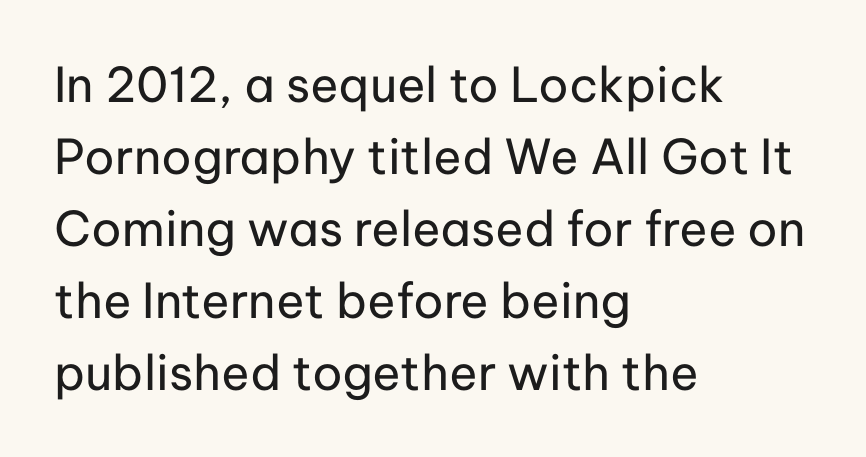
Q: Is the text bold? A: No.
Q: Is the text italic (slanted)? A: No, it is upright.
Q: Is the typeface a serif or a sans-serif typeface? A: Sans-serif.
Q: Is the text underlined? A: No.
Q: How is the paragraph aligned? A: Left-aligned.
Q: Is the spacing between letters normal or unusually wide? A: Normal.
Q: Is the spacing between lines tight, normal or loose? A: Normal.
Q: Width (condensed, normal, or wide)? A: Normal.
Q: Stroke contrast? A: Low.
Q: x-height? A: Medium.
Q: Monospaced? A: No.
